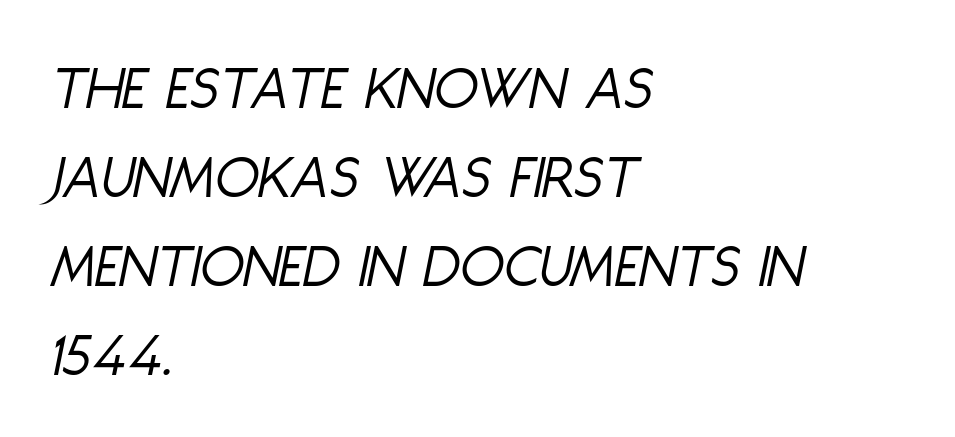
{"italic": "yes", "lean": "right", "slant_degrees": 11, "bold": "no", "weight": "light", "width": "condensed", "stroke_contrast": "low", "x_height": "large", "monospaced": "no", "underline": "no", "align": "left", "line_spacing": "normal", "line_spacing_ratio": 1.39, "letter_spacing": "normal", "letter_spacing_em": 0.0, "glyph_px": 64}
